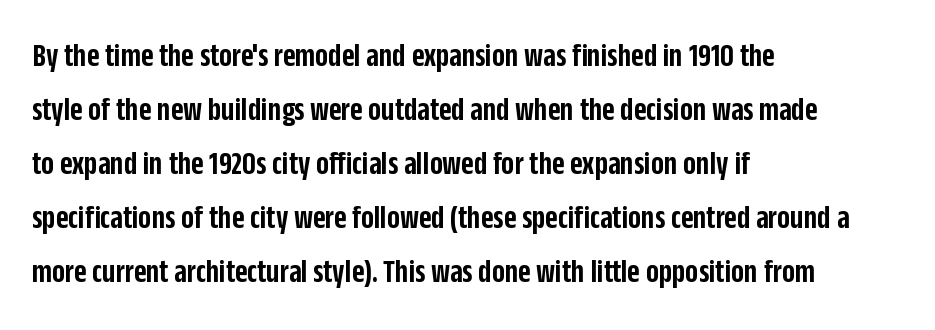
These words are printed semibold, heavier than regular yet not bold. Check the space under the baseline: it is left empty. Type style note: lacks serifs. The tracking reads as untouched default to a designer's eye. The passage is arranged the way most books set body copy — flush left.
